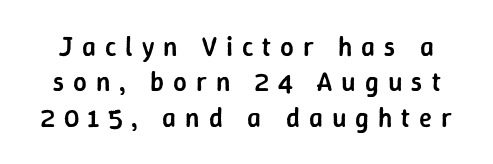
The image shows 27 px text type, upright; set normal line spacing (1.31x), unusually wide letter spacing (+0.33 em), not underlined.
